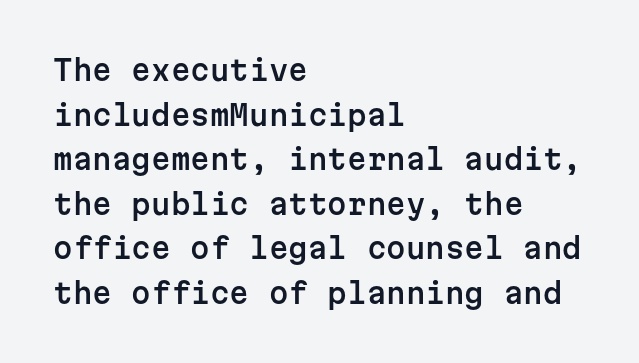
Q: Is the text italic (slanted)? A: No, it is upright.
Q: Is the typeface a serif or a sans-serif typeface? A: Sans-serif.
Q: Is the text underlined? A: No.
Q: How is the paragraph aligned? A: Left-aligned.
Q: Is the spacing between letters normal or unusually wide? A: Normal.
Q: Is the spacing between lines tight, normal or loose? A: Normal.
Q: Width (condensed, normal, or wide)? A: Normal.
Q: Stroke contrast? A: Low.
Q: x-height? A: Medium.
Q: Monospaced? A: Yes.
